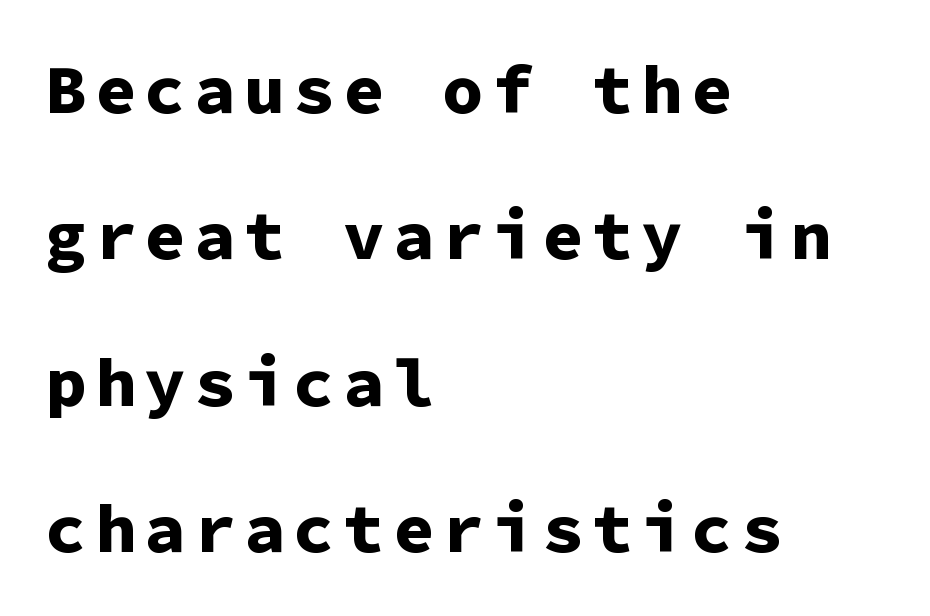
Descenders hang freely into open space. These lines are set flush left with a ragged right edge. This is heavy type, rendered in bold. Style check: upright. Is there much room between lines? Yes — plenty of vertical air separates them. The letters carry no serifs — their stems end cleanly without finishing strokes.
